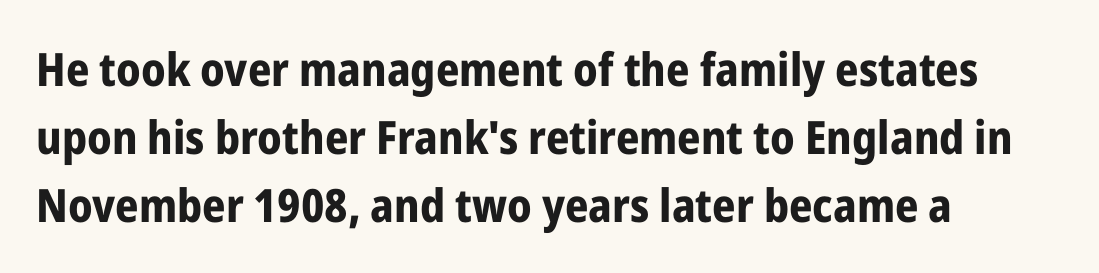
{"serif": "no", "italic": "no", "bold": "yes", "weight": "bold", "width": "condensed", "stroke_contrast": "low", "x_height": "medium", "monospaced": "no", "underline": "no", "align": "left", "line_spacing": "normal", "line_spacing_ratio": 1.48, "letter_spacing": "normal", "letter_spacing_em": 0.0, "glyph_px": 46}
